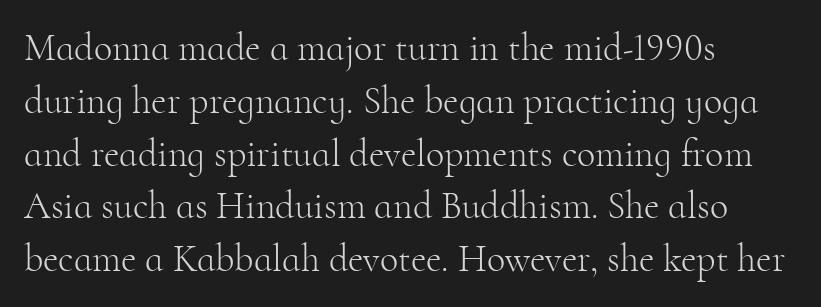
{"serif": "yes", "italic": "no", "bold": "no", "weight": "light", "width": "normal", "stroke_contrast": "high", "x_height": "small", "monospaced": "no", "underline": "no", "align": "left", "line_spacing": "normal", "line_spacing_ratio": 1.39, "letter_spacing": "normal", "letter_spacing_em": 0.0, "glyph_px": 38}
